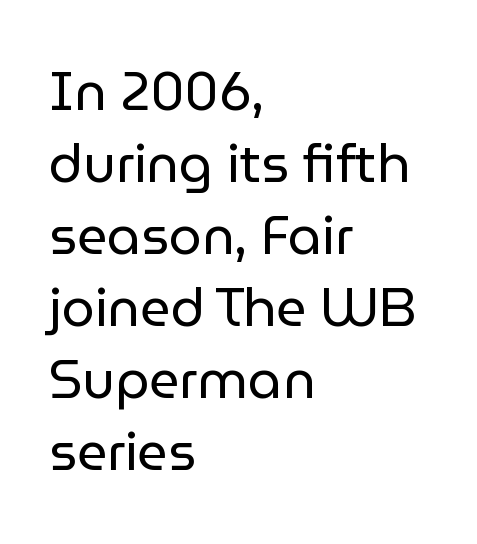
The image shows 53 px regular-weight sans-serif type, upright; set left-aligned, normal line spacing (1.36x), normal letter spacing, not underlined; low stroke contrast and a medium x-height.
